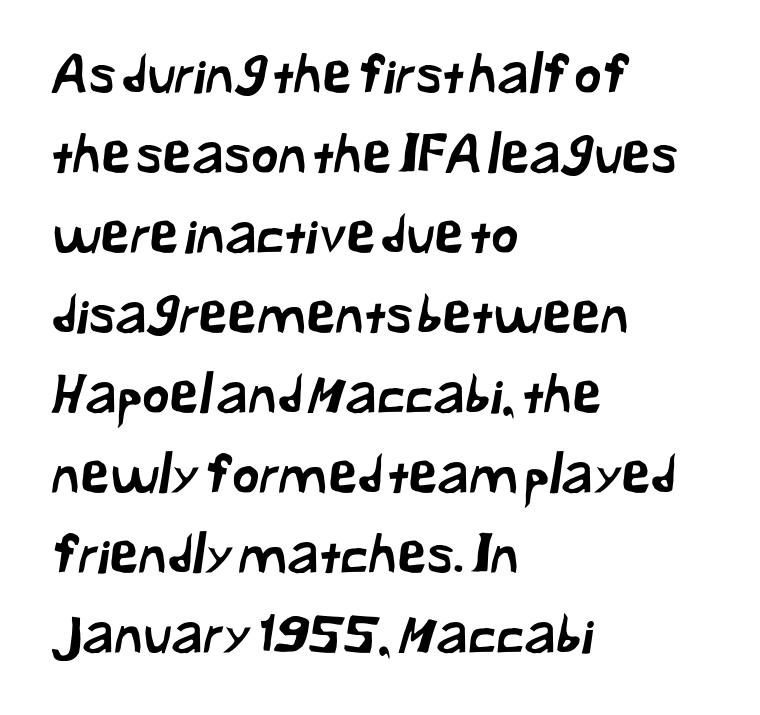
Q: Is the typeface a serif or a sans-serif typeface? A: Sans-serif.
Q: Is the text underlined? A: No.
Q: How is the paragraph aligned? A: Left-aligned.
Q: Is the spacing between letters normal or unusually wide? A: Normal.
Q: Is the spacing between lines tight, normal or loose? A: Normal.
Q: Width (condensed, normal, or wide)? A: Normal.
Q: Stroke contrast? A: Low.
Q: x-height? A: Medium.
Q: Monospaced? A: No.
